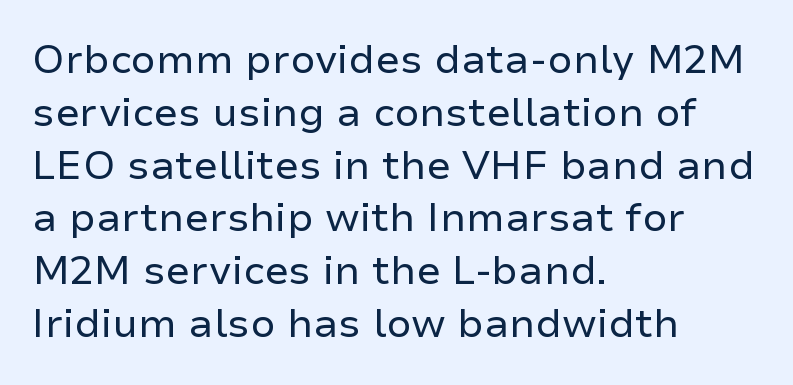
The image shows 40 px regular-weight sans-serif type, upright; set left-aligned, normal line spacing (1.32x), normal letter spacing, not underlined; low stroke contrast and a medium x-height.
